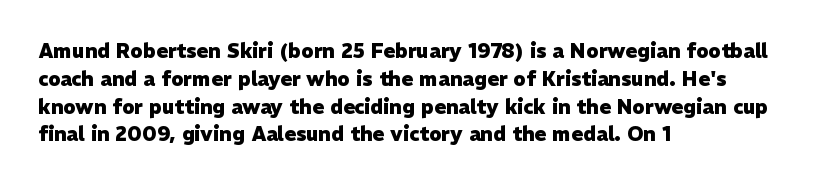
Is there any slant? The stems are plumb. Notice how thick the strokes are: this is what a full bold looks like. The vertical gap from one line to the next is medium. Leftover space on each line is placed entirely after the last word. The zone under the glyphs is completely vacant.
